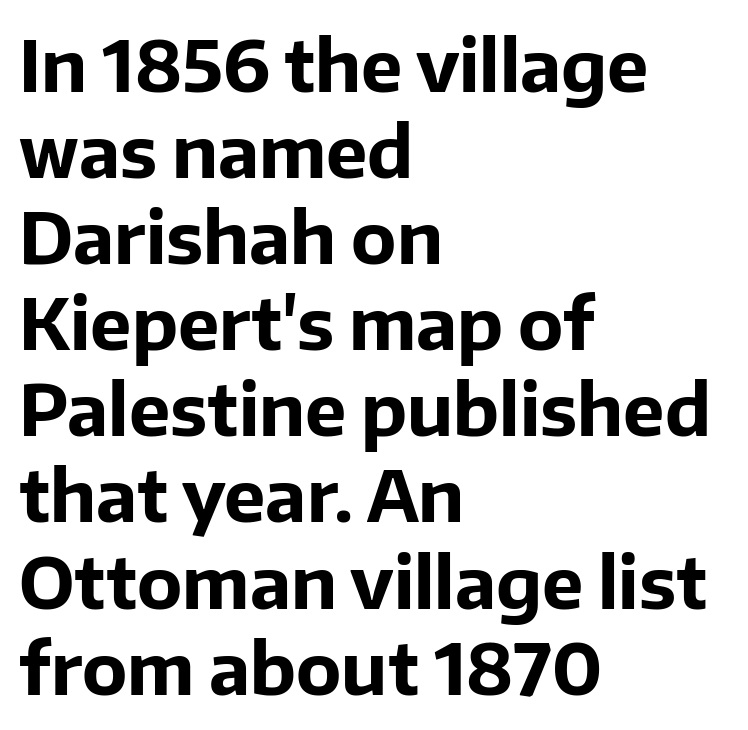
The sample has been set heavy, in full bold. Note: no serifs on the glyphs. The rendering uses natural spacing where letterforms have individual widths. Is there any slant? The stems are plumb. Students, note that the glyphs here touch the page at normal intervals. Check the space under the baseline: it is left empty.
